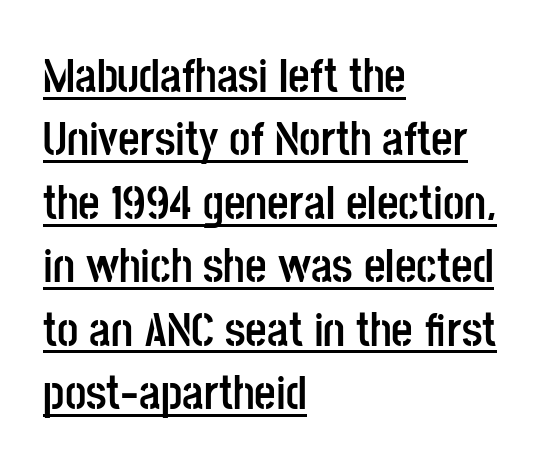
{"serif": "no", "italic": "no", "bold": "yes", "weight": "semibold", "width": "condensed", "stroke_contrast": "low", "x_height": "large", "monospaced": "no", "underline": "yes", "align": "left", "line_spacing": "normal", "line_spacing_ratio": 1.35, "letter_spacing": "normal", "letter_spacing_em": 0.0, "glyph_px": 47}
